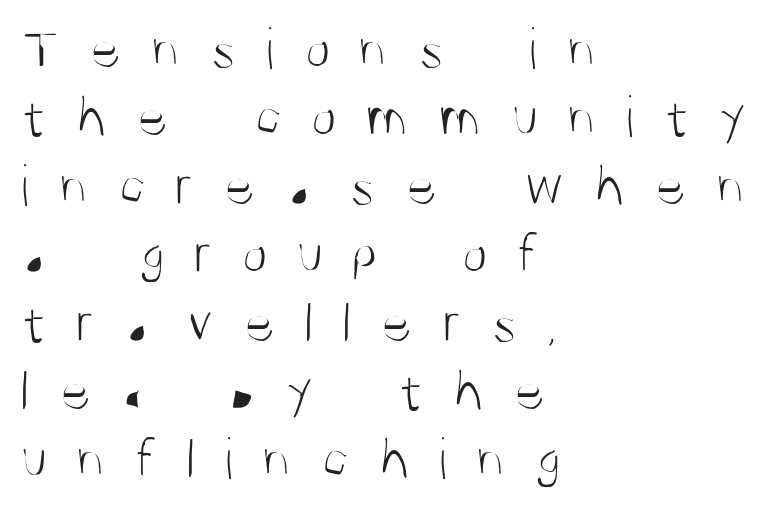
Q: Is the text bold? A: No.
Q: Is the text italic (slanted)? A: No, it is upright.
Q: Is the typeface a serif or a sans-serif typeface? A: Sans-serif.
Q: Is the text underlined? A: No.
Q: How is the paragraph aligned? A: Left-aligned.
Q: Is the spacing between letters normal or unusually wide? A: Unusually wide.
Q: Is the spacing between lines tight, normal or loose? A: Tight.
Q: Width (condensed, normal, or wide)? A: Condensed.
Q: Stroke contrast? A: Medium.
Q: x-height? A: Large.
Q: Monospaced? A: No.
